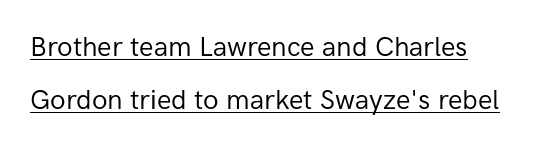
The image shows 27 px text type, upright; set loose line spacing (1.98x), normal letter spacing, underlined.
